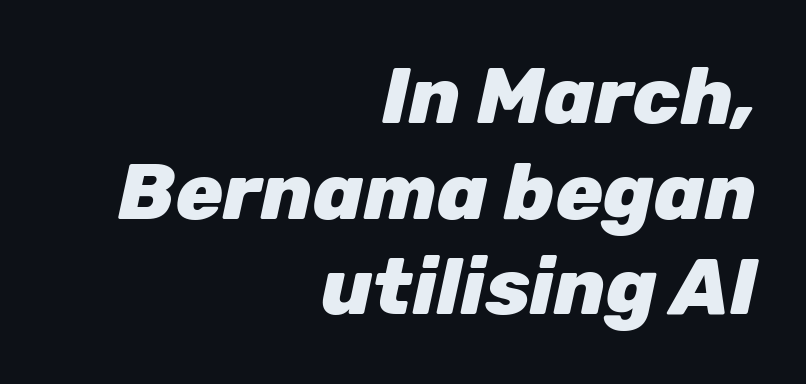
{"italic": "yes", "lean": "right", "slant_degrees": 12, "bold": "yes", "weight": "heavy", "width": "normal", "stroke_contrast": "low", "x_height": "medium", "monospaced": "no", "underline": "no", "align": "right", "line_spacing_ratio": 1.21, "letter_spacing": "normal", "letter_spacing_em": 0.0, "glyph_px": 79}
